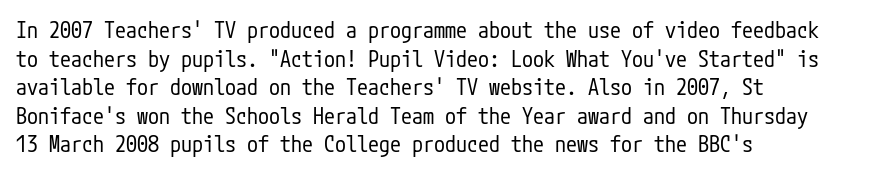
Q: Is the text bold? A: No.
Q: Is the text italic (slanted)? A: No, it is upright.
Q: Is the text underlined? A: No.
Q: How is the paragraph aligned? A: Left-aligned.
Q: Is the spacing between letters normal or unusually wide? A: Normal.
Q: Is the spacing between lines tight, normal or loose? A: Normal.
